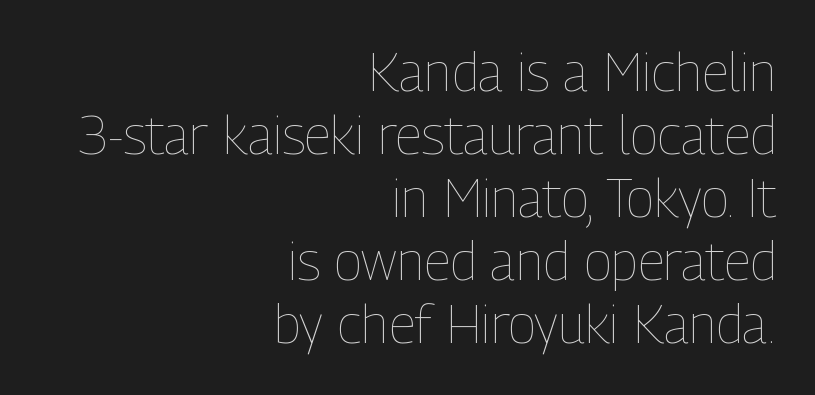
Short and long lines alike share a common ending point at right. A roman cut, with each character standing at attention. These lines are rendered in a variable-pitch font. Nobody touched the tracking dial on this one. The cut favours lightness, reaching ordinary text weight at its darkest. The foot of each line stays bare and open.
